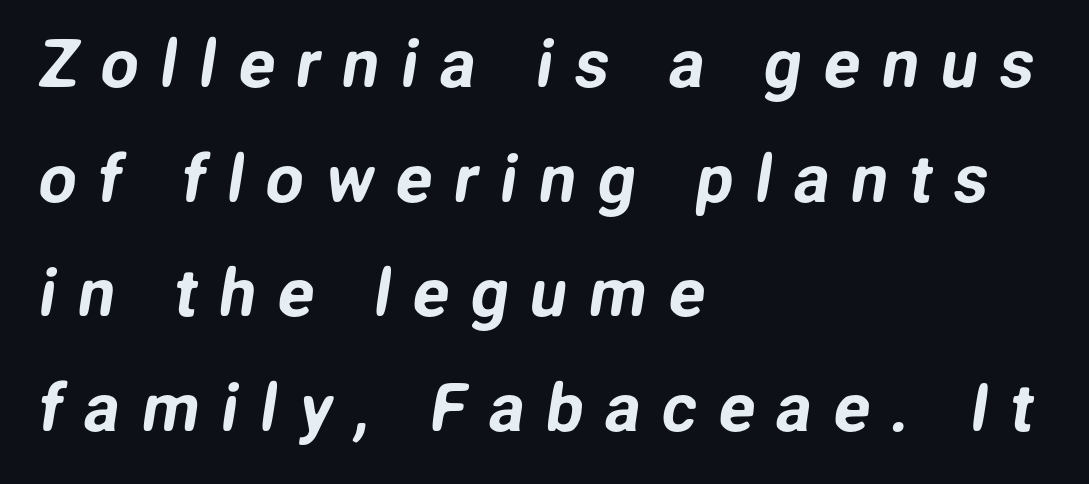
The image shows 67 px sans-serif type; set left-aligned, line spacing 1.71x, unusually wide letter spacing (+0.32 em), not underlined; low stroke contrast and a medium x-height.
